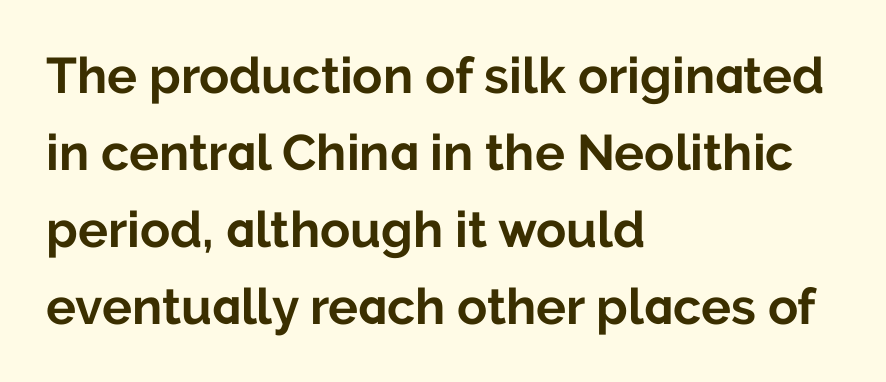
Q: Is the text bold? A: Yes.
Q: Is the text italic (slanted)? A: No, it is upright.
Q: Is the typeface a serif or a sans-serif typeface? A: Sans-serif.
Q: Is the text underlined? A: No.
Q: How is the paragraph aligned? A: Left-aligned.
Q: Is the spacing between letters normal or unusually wide? A: Normal.
Q: Is the spacing between lines tight, normal or loose? A: Normal.
Q: Width (condensed, normal, or wide)? A: Normal.
Q: Stroke contrast? A: Low.
Q: x-height? A: Medium.
Q: Monospaced? A: No.
